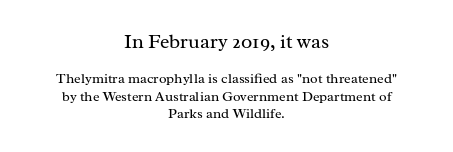
Layout note: lines centered. The specimen omits any rule beneath the text block's lines. Reading top to bottom, the characters get smaller at the block break. Honestly, the row spacing looks completely unremarkable. The typeface has the unassuming heft of standard copy or less.
